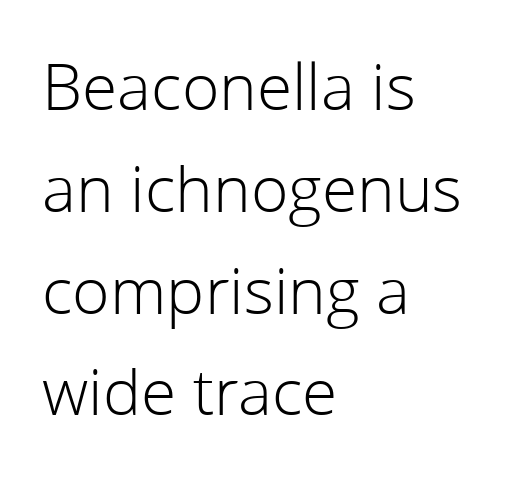
The area under the type is left untouched. Quick note: interline space is typical. The typeface chosen for these lines omits serifs. The letters stand upright; this is a roman face. The paragraph shown leans on its left margin.
